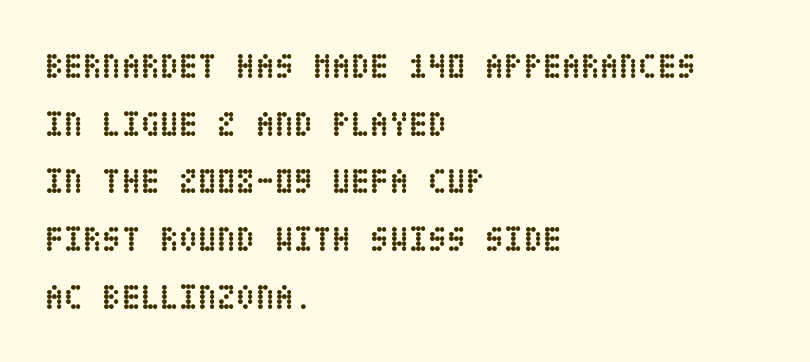
The specimen reads as upright at a glance. Letter spacing: default. Each line starts at the same left margin while the right side varies. Check the space under the baseline: it is left empty. The sample has been set heavy, in full bold.
